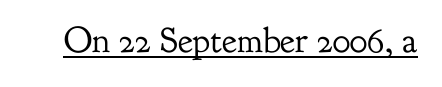
{"serif": "yes", "italic": "no", "bold": "no", "weight": "regular", "width": "normal", "stroke_contrast": "low", "x_height": "small", "monospaced": "no", "underline": "yes", "letter_spacing": "normal", "letter_spacing_em": 0.0, "glyph_px": 36}
